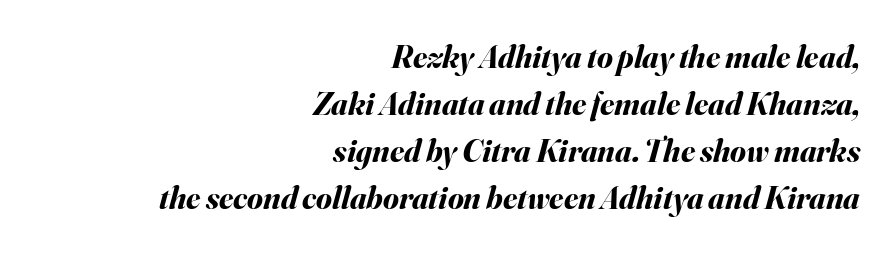
Q: Is the text bold? A: Yes.
Q: Is the text italic (slanted)? A: Yes, it leans right by about 16 degrees.
Q: Is the text underlined? A: No.
Q: How is the paragraph aligned? A: Right-aligned.
Q: Is the spacing between letters normal or unusually wide? A: Normal.
Q: Is the spacing between lines tight, normal or loose? A: Normal.
Q: Width (condensed, normal, or wide)? A: Normal.
Q: Stroke contrast? A: Medium.
Q: x-height? A: Small.
Q: Monospaced? A: No.
